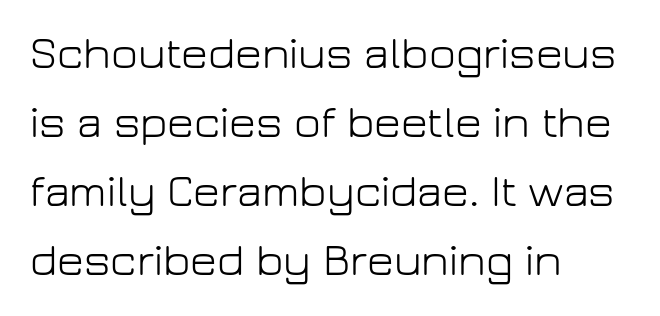
{"serif": "no", "italic": "no", "bold": "no", "weight": "light", "width": "normal", "stroke_contrast": "low", "x_height": "medium", "monospaced": "no", "underline": "no", "align": "left", "line_spacing": "normal", "line_spacing_ratio": 1.5, "letter_spacing": "normal", "letter_spacing_em": 0.0, "glyph_px": 46}
